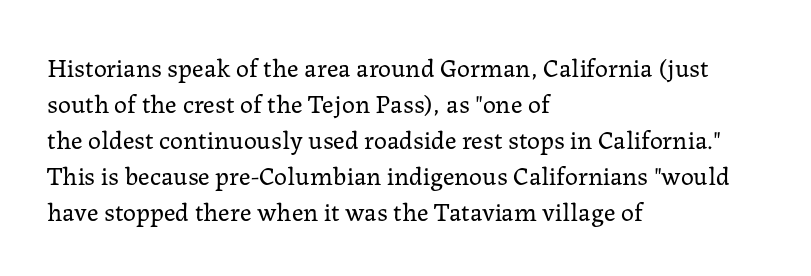
The characters are drawn with everyday or finer stroke widths. Line beginnings align vertically; line endings do not. Rule under the text: the space is simply empty. Words appear dense and cohesive because spacing is normal. Whoever set this chose a conventional vertical rhythm. Rendered with straight, roman letterforms.
